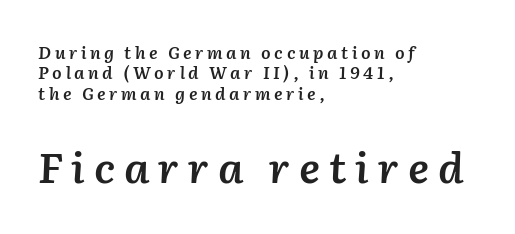
Q: Is the text bold? A: Semi-bold.
Q: Is the text italic (slanted)? A: Yes, it leans right by about 2 degrees.
Q: Is the text underlined? A: No.
Q: How is the paragraph aligned? A: Left-aligned.
Q: Is the spacing between letters normal or unusually wide? A: Unusually wide.
Q: Which block of text is set in a larger size, the first (top) or the second (bottom)? A: The second (bottom) one.
Q: Width (condensed, normal, or wide)? A: Normal.
Q: Stroke contrast? A: Low.
Q: x-height? A: Medium.
Q: Monospaced? A: No.
